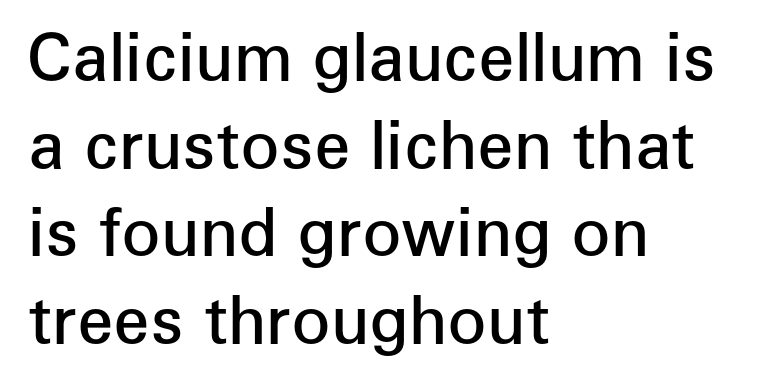
The image shows 65 px semibold sans-serif type, upright; set left-aligned, normal line spacing (1.35x), normal letter spacing, not underlined; low stroke contrast and a medium x-height.
